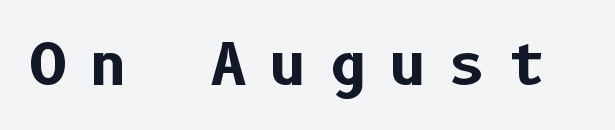
Tall strokes in this sample are plumb rather than angled. This rendering employs a face without finishing strokes, i.e., a sans-serif. Each row of text sits above clean, open space. These lines have a slow, spaced-out rhythm from letter to letter. Weight check: bold — yes, fully.
